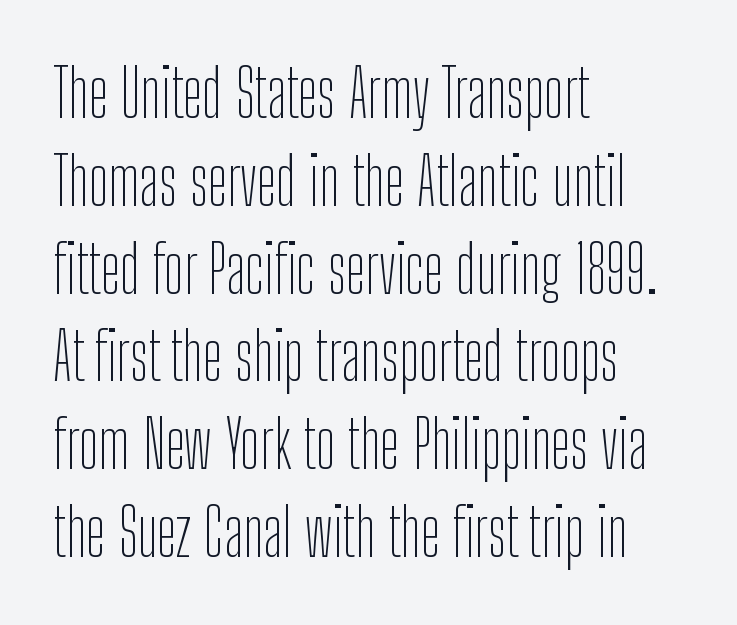
The image shows 66 px thin, condensed sans-serif type, upright; set left-aligned, normal line spacing (1.33x), normal letter spacing, not underlined; low stroke contrast and a medium x-height.
